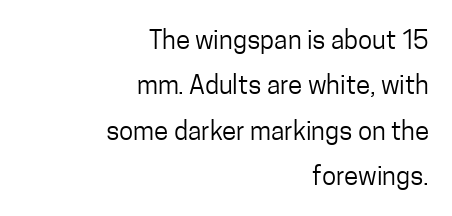
{"italic": "no", "bold": "no", "underline": "no", "align": "right", "line_spacing_ratio": 1.75, "letter_spacing": "normal", "letter_spacing_em": 0.0, "glyph_px": 26}
